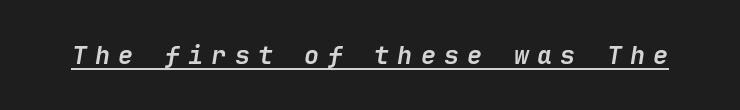
{"italic": "yes", "lean": "right", "slant_degrees": 9, "bold": "yes", "underline": "yes", "letter_spacing": "wide", "letter_spacing_em": 0.33, "glyph_px": 25}
